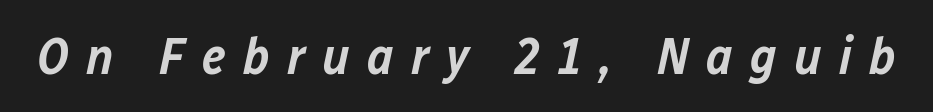
The image shows 52 px semibold type, italic (leaning right); set unusually wide letter spacing (+0.33 em), not underlined; low stroke contrast and a medium x-height.
